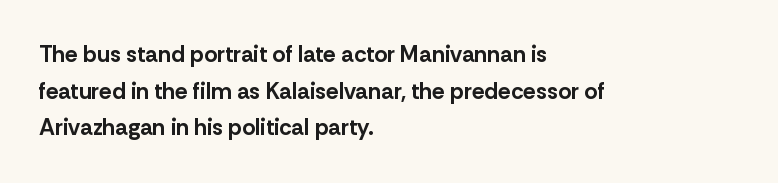
The image shows 23 px bold type, upright; set left-aligned, normal line spacing (1.59x), normal letter spacing, not underlined.
